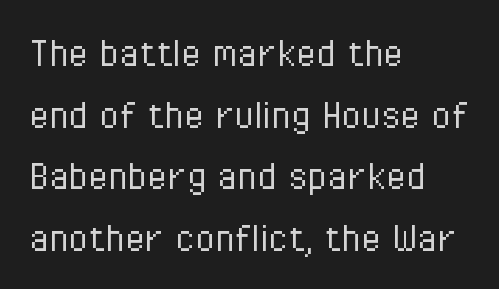
The image shows 45 px light, condensed sans-serif type, upright; set left-aligned, normal line spacing (1.37x), normal letter spacing, not underlined; low stroke contrast and a medium x-height.
